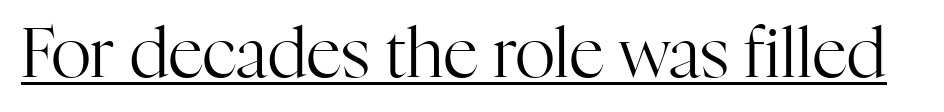
The image shows 69 px regular-weight serif type, upright; set normal letter spacing, underlined; high stroke contrast and a medium x-height.
